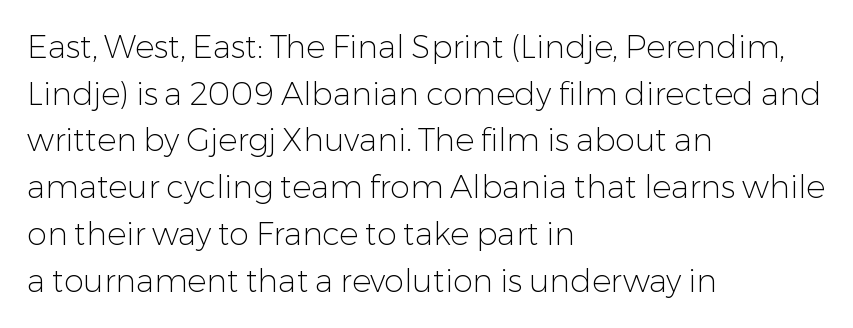
{"serif": "no", "italic": "no", "bold": "no", "weight": "light", "width": "normal", "stroke_contrast": "low", "x_height": "medium", "monospaced": "no", "underline": "no", "align": "left", "line_spacing": "normal", "line_spacing_ratio": 1.46, "letter_spacing": "normal", "letter_spacing_em": 0.0, "glyph_px": 32}
